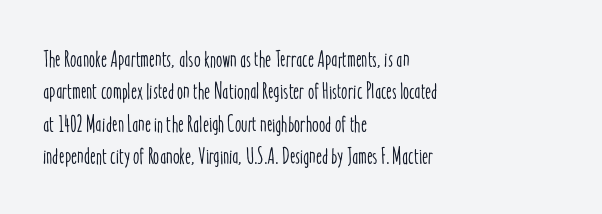
Q: Is the text italic (slanted)? A: No, it is upright.
Q: Is the text underlined? A: No.
Q: How is the paragraph aligned? A: Left-aligned.
Q: Is the spacing between letters normal or unusually wide? A: Normal.
Q: Is the spacing between lines tight, normal or loose? A: Normal.
